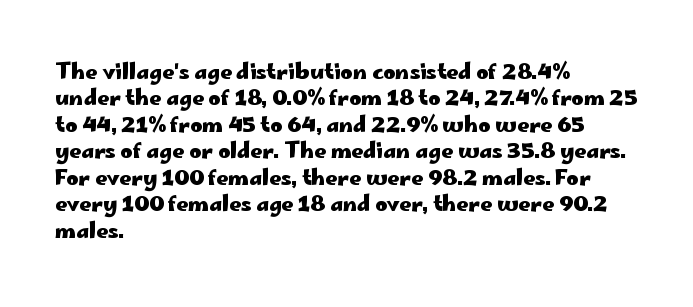
{"italic": "no", "bold": "yes", "underline": "no", "align": "left", "line_spacing": "normal", "line_spacing_ratio": 1.26, "letter_spacing": "normal", "letter_spacing_em": 0.0, "glyph_px": 21}
